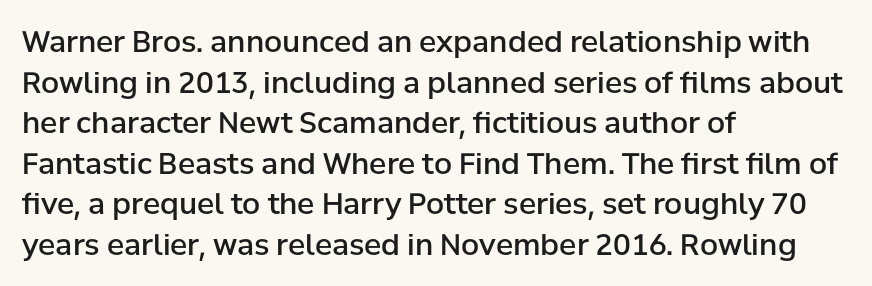
The image shows 29 px semibold sans-serif type, upright; set left-aligned, normal line spacing (1.4x), normal letter spacing, not underlined; low stroke contrast and a medium x-height.
